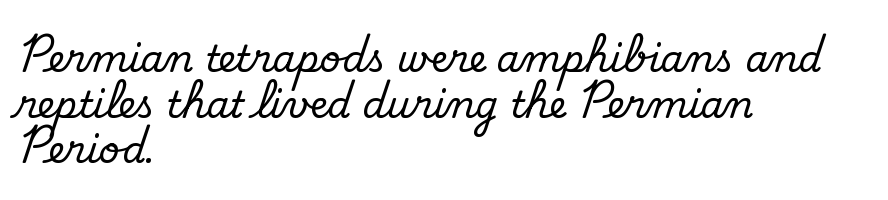
Q: Is the text bold? A: No.
Q: Is the typeface a serif or a sans-serif typeface? A: Sans-serif.
Q: Is the text underlined? A: No.
Q: How is the paragraph aligned? A: Left-aligned.
Q: Is the spacing between letters normal or unusually wide? A: Normal.
Q: Width (condensed, normal, or wide)? A: Normal.
Q: Stroke contrast? A: Low.
Q: x-height? A: Small.
Q: Monospaced? A: No.
